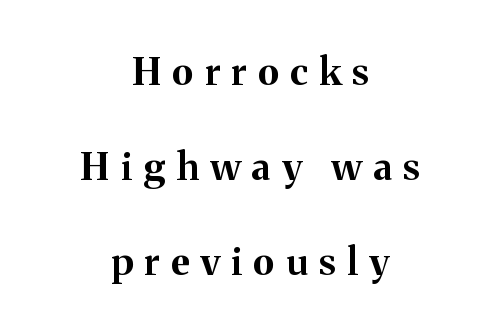
Lines of text with bare space underneath. No italicization has been applied; the sample stays upright. Inter-character spacing is expanded well beyond the font's built-in metrics. Summary of weight: heavy, a full bold.
